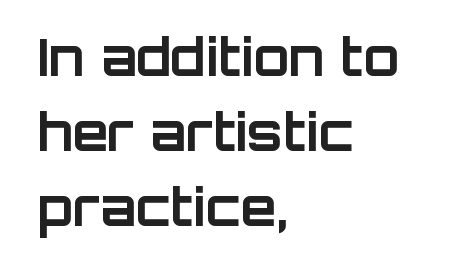
The image shows 52 px bold sans-serif type, upright; set left-aligned, normal line spacing (1.44x), normal letter spacing, not underlined; low stroke contrast and a large x-height.
